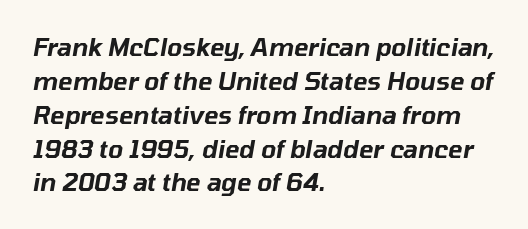
{"italic": "yes", "lean": "right", "slant_degrees": 10, "underline": "no", "align": "left", "line_spacing": "normal", "line_spacing_ratio": 1.41, "letter_spacing": "normal", "letter_spacing_em": 0.0, "glyph_px": 24}
